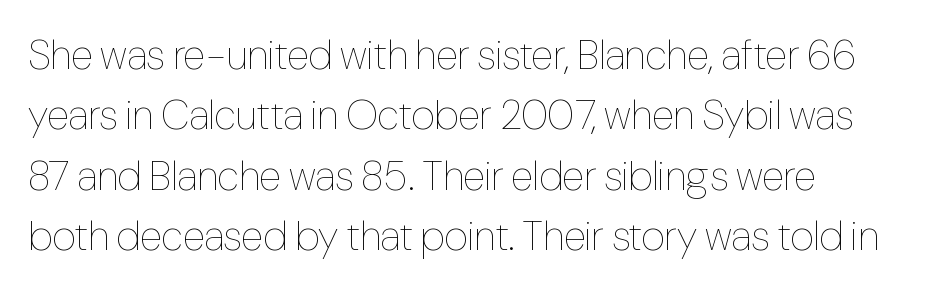
{"italic": "no", "bold": "no", "weight": "thin", "width": "condensed", "stroke_contrast": "low", "x_height": "medium", "monospaced": "no", "underline": "no", "line_spacing": "normal", "line_spacing_ratio": 1.47, "letter_spacing": "normal", "letter_spacing_em": 0.0, "glyph_px": 41}
